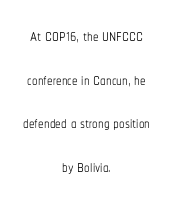
{"italic": "no", "bold": "no", "underline": "no", "align": "center", "line_spacing": "loose", "line_spacing_ratio": 1.98, "letter_spacing": "normal", "letter_spacing_em": 0.0, "glyph_px": 22}
